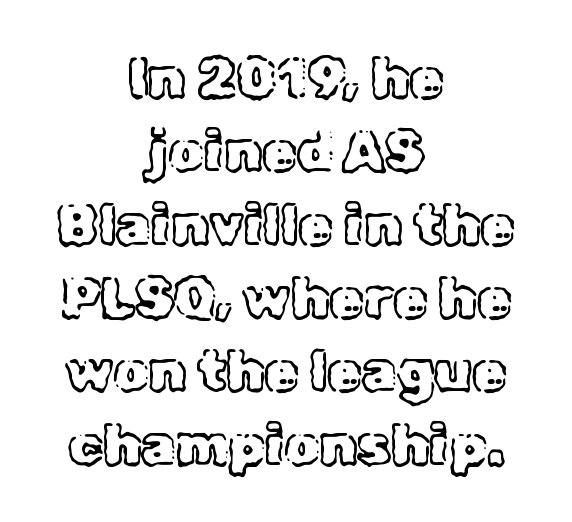
You could not count columns in this text — the font is proportionally spaced. If you drew a line through each stem, it would be perfectly vertical. Quick note: interline space is typical. Inter-character spacing is left at the font's built-in metrics. A student would call this center alignment; a typographer would say set centered.
